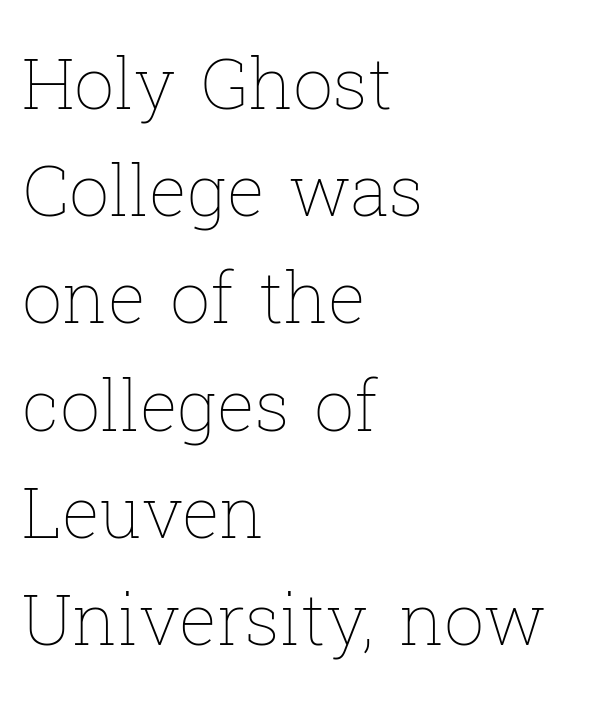
{"italic": "no", "bold": "no", "weight": "thin", "width": "normal", "stroke_contrast": "low", "x_height": "medium", "monospaced": "no", "underline": "no", "align": "left", "line_spacing": "normal", "line_spacing_ratio": 1.51, "letter_spacing": "normal", "letter_spacing_em": 0.0, "glyph_px": 71}
